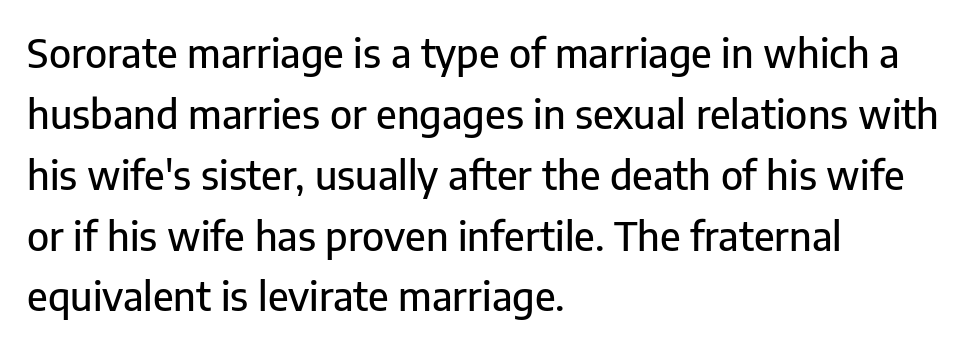
Q: Is the text italic (slanted)? A: No, it is upright.
Q: Is the typeface a serif or a sans-serif typeface? A: Sans-serif.
Q: Is the text underlined? A: No.
Q: How is the paragraph aligned? A: Left-aligned.
Q: Is the spacing between letters normal or unusually wide? A: Normal.
Q: Is the spacing between lines tight, normal or loose? A: Normal.
Q: Width (condensed, normal, or wide)? A: Normal.
Q: Stroke contrast? A: Low.
Q: x-height? A: Medium.
Q: Monospaced? A: No.
